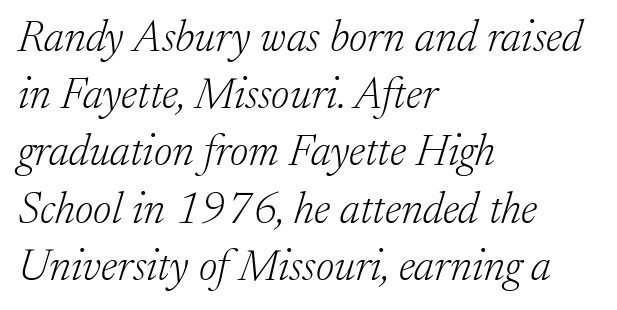
The image shows 44 px light serif type, italic (leaning right); set left-aligned, normal line spacing (1.3x), normal letter spacing, not underlined; low stroke contrast and a medium x-height.
